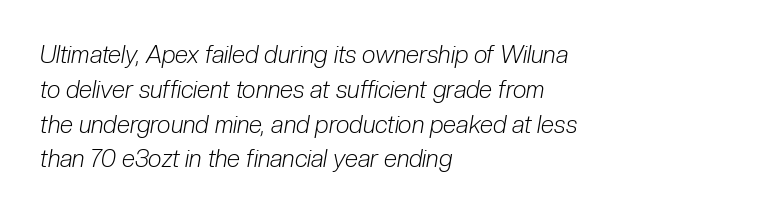
Q: Is the text bold? A: No.
Q: Is the text italic (slanted)? A: Yes, it leans right by about 10 degrees.
Q: Is the text underlined? A: No.
Q: How is the paragraph aligned? A: Left-aligned.
Q: Is the spacing between letters normal or unusually wide? A: Normal.
Q: Is the spacing between lines tight, normal or loose? A: Normal.
